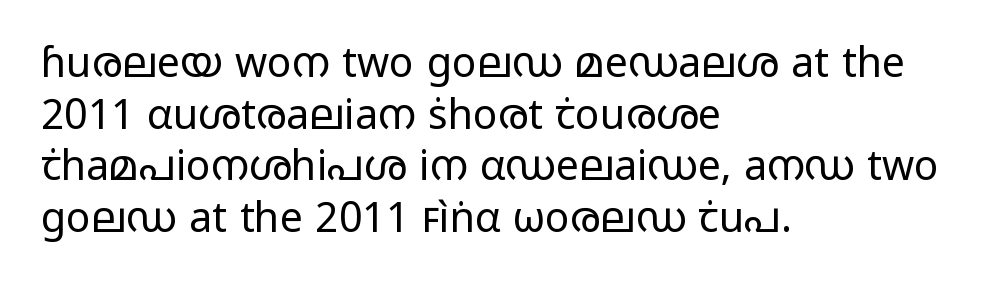
{"serif": "no", "italic": "no", "bold": "no", "weight": "regular", "width": "wide", "stroke_contrast": "low", "x_height": "medium", "monospaced": "no", "underline": "no", "align": "left", "line_spacing": "normal", "line_spacing_ratio": 1.26, "letter_spacing": "normal", "letter_spacing_em": 0.0, "glyph_px": 41}
